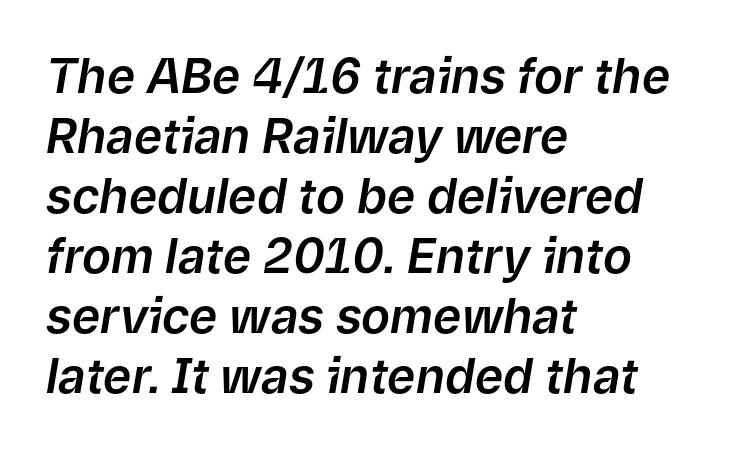
Spacing between characters is what you'd get straight out of the box. Rendered with sloped, italic letterforms. Notice how the passage keeps a crisp vertical edge on the left only. This sample has the flowing, uneven cadence of proportional lettering. Summary of vertical rhythm: regular, with standard interline spacing.
